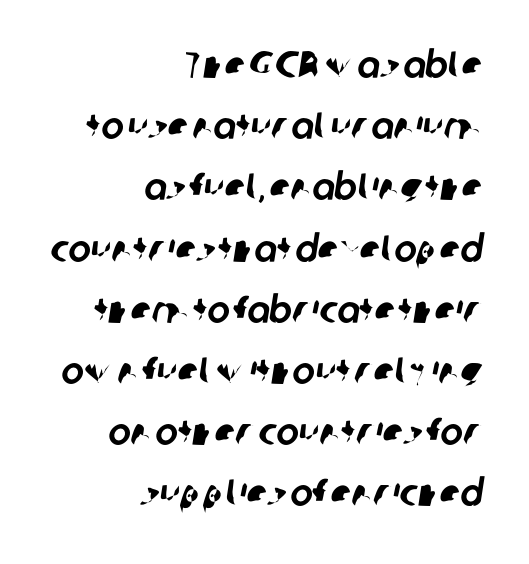
{"serif": "no", "width": "normal", "stroke_contrast": "low", "x_height": "medium", "monospaced": "no", "underline": "no", "align": "right", "line_spacing": "normal", "line_spacing_ratio": 1.61, "letter_spacing": "normal", "letter_spacing_em": 0.0, "glyph_px": 38}
